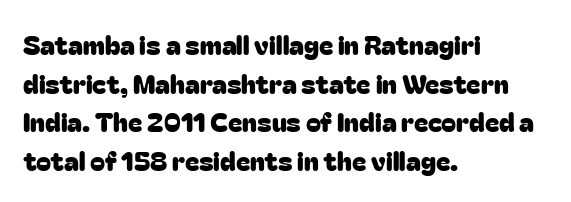
{"italic": "no", "underline": "no", "align": "left", "line_spacing": "normal", "line_spacing_ratio": 1.43, "letter_spacing": "normal", "letter_spacing_em": 0.0, "glyph_px": 27}
